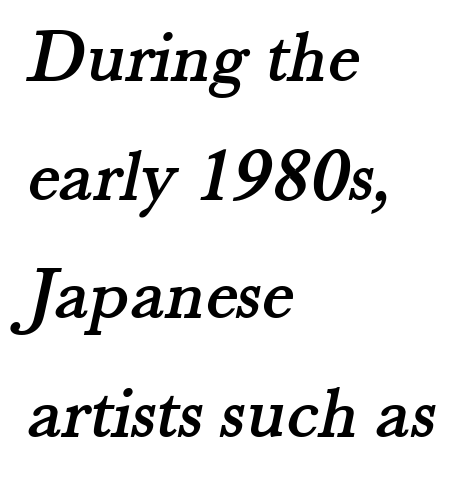
{"serif": "yes", "width": "normal", "stroke_contrast": "medium", "x_height": "small", "monospaced": "no", "underline": "no", "align": "left", "line_spacing": "normal", "line_spacing_ratio": 1.56, "letter_spacing": "normal", "letter_spacing_em": 0.0, "glyph_px": 76}
